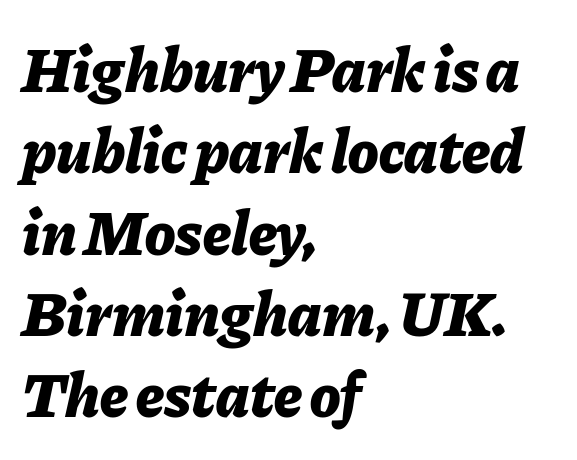
A typesetter would call this proportional, since set widths differ per character. Compared with a centered layout, this one pins lines to the left instead. Normally led — the rows are evenly, conventionally spaced. The zone under the glyphs is completely vacant. This is heavy type, rendered in bold. Does the lettering tilt? It does — this is italic.
